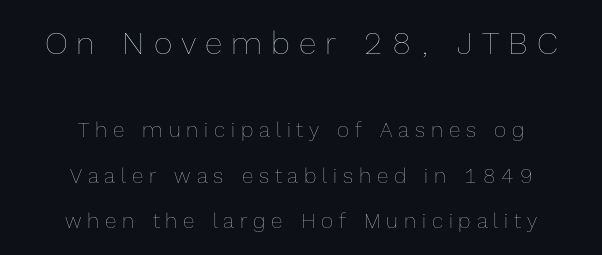
The gaps between neighbouring characters are conspicuously large. Vertically, the passage feels expansive, rows floating well apart. Visually the block forms a symmetrical silhouette, jagged on both flanks. The strokes carry an ordinary text weight at most. The upper block of text is set noticeably larger than the block beneath it.
